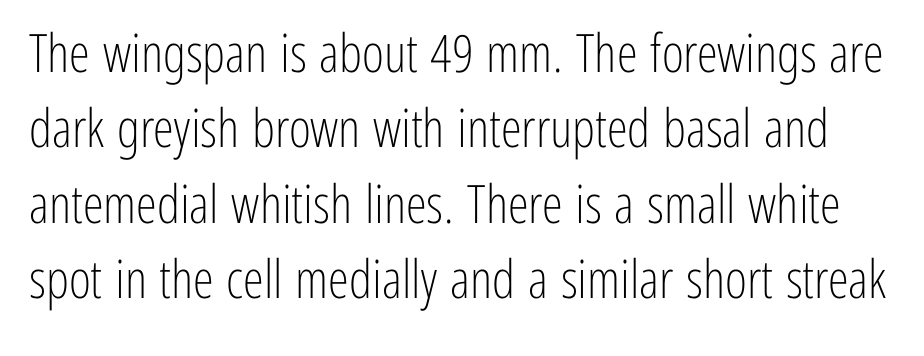
Q: Is the text bold? A: No.
Q: Is the text italic (slanted)? A: No, it is upright.
Q: Is the typeface a serif or a sans-serif typeface? A: Sans-serif.
Q: Is the text underlined? A: No.
Q: Is the spacing between letters normal or unusually wide? A: Normal.
Q: Is the spacing between lines tight, normal or loose? A: Normal.
Q: Width (condensed, normal, or wide)? A: Condensed.
Q: Stroke contrast? A: Low.
Q: x-height? A: Medium.
Q: Monospaced? A: No.
